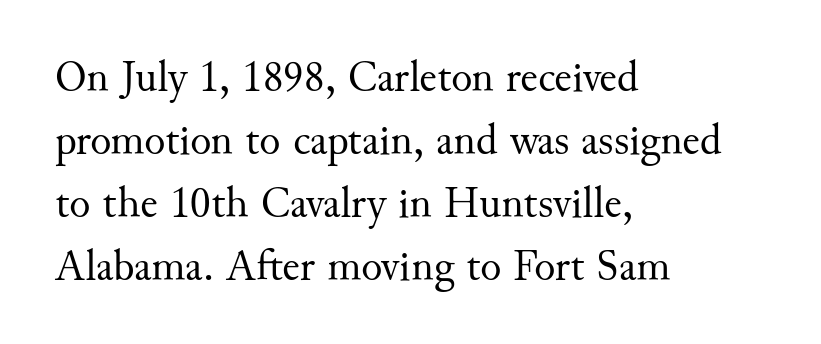
Q: Is the text bold? A: No.
Q: Is the text italic (slanted)? A: No, it is upright.
Q: Is the typeface a serif or a sans-serif typeface? A: Serif.
Q: Is the text underlined? A: No.
Q: How is the paragraph aligned? A: Left-aligned.
Q: Is the spacing between letters normal or unusually wide? A: Normal.
Q: Is the spacing between lines tight, normal or loose? A: Normal.
Q: Width (condensed, normal, or wide)? A: Normal.
Q: Stroke contrast? A: Medium.
Q: x-height? A: Small.
Q: Monospaced? A: No.
